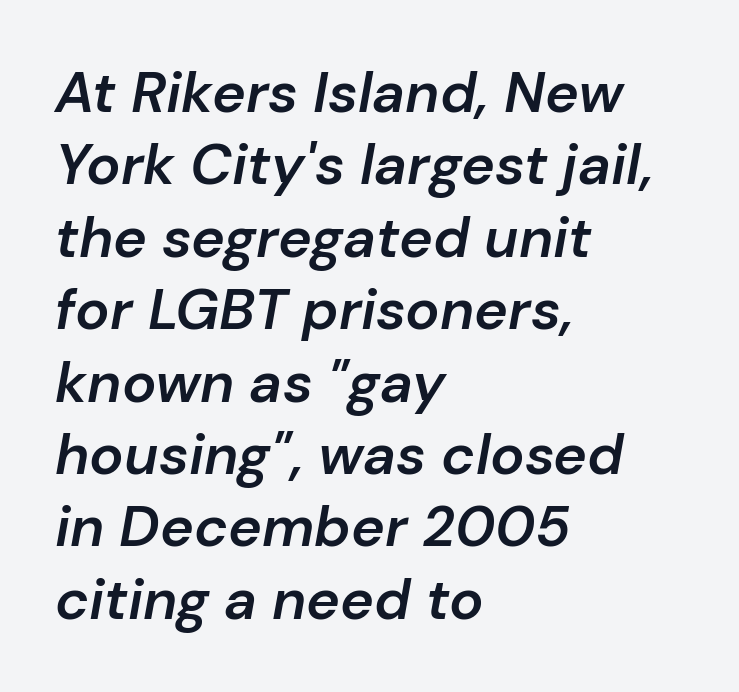
{"italic": "yes", "lean": "right", "slant_degrees": 10, "bold": "semi", "weight": "semibold", "width": "normal", "stroke_contrast": "low", "x_height": "medium", "monospaced": "no", "underline": "no", "align": "left", "line_spacing": "normal", "line_spacing_ratio": 1.27, "letter_spacing": "normal", "letter_spacing_em": 0.0, "glyph_px": 57}
